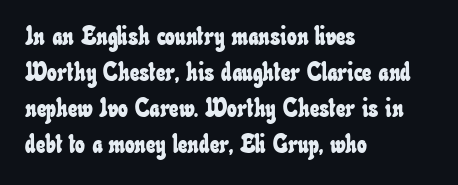
The image shows 26 px text type; set left-aligned, normal line spacing (1.38x), normal letter spacing, not underlined.
